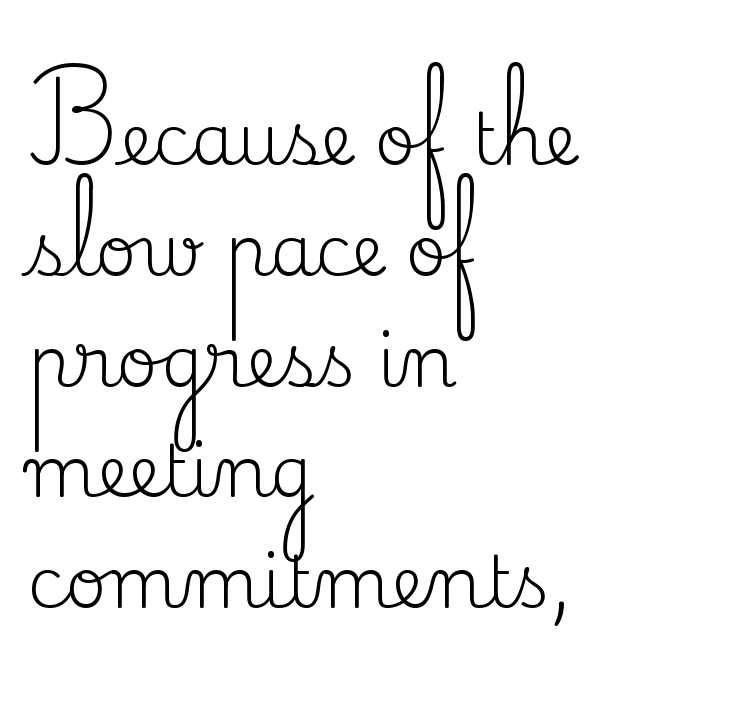
The image shows 71 px regular-weight serif type, upright; set left-aligned, normal line spacing (1.56x), normal letter spacing, not underlined; medium stroke contrast and a small x-height.
